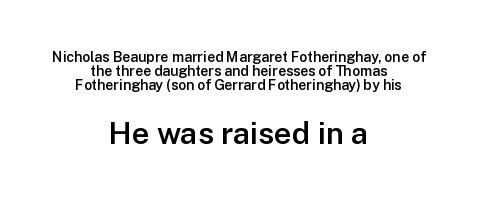
The face used here is proportionally spaced, like ordinary book or web type. Honestly, the letter spacing is just normal — you wouldn't notice it. Size contrast runs from small at the top to large at the bottom. Serif or sans? Sans — the stroke terminals are bare. You could barely slide anything between these rows.
